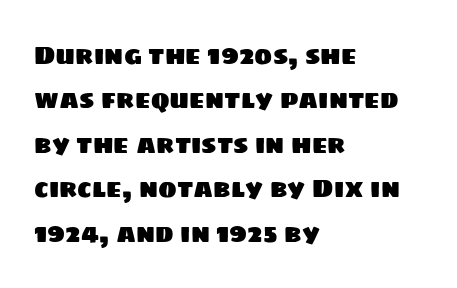
{"underline": "no", "align": "left", "line_spacing_ratio": 1.78, "letter_spacing": "normal", "letter_spacing_em": 0.0, "glyph_px": 25}
